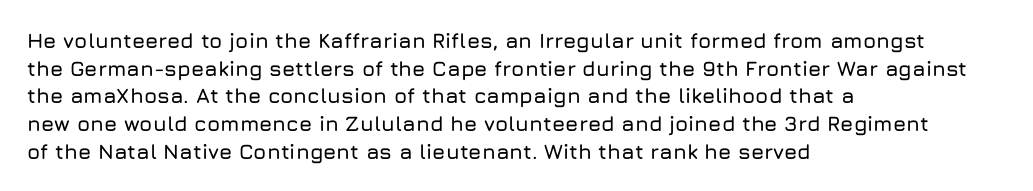
Q: Is the text italic (slanted)? A: No, it is upright.
Q: Is the text underlined? A: No.
Q: How is the paragraph aligned? A: Left-aligned.
Q: Is the spacing between letters normal or unusually wide? A: Normal.
Q: Is the spacing between lines tight, normal or loose? A: Normal.
